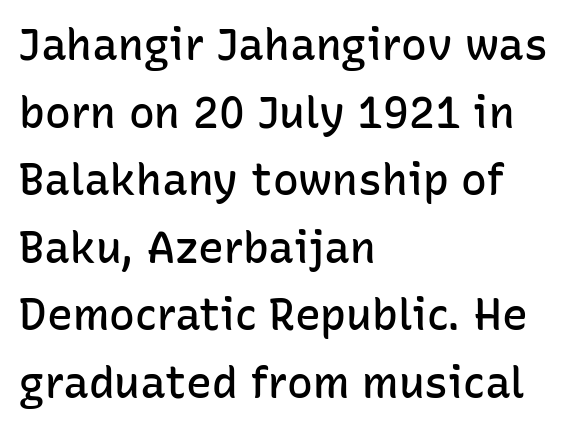
Q: Is the text bold? A: Semi-bold.
Q: Is the text italic (slanted)? A: No, it is upright.
Q: Is the typeface a serif or a sans-serif typeface? A: Sans-serif.
Q: Is the text underlined? A: No.
Q: How is the paragraph aligned? A: Left-aligned.
Q: Is the spacing between letters normal or unusually wide? A: Normal.
Q: Is the spacing between lines tight, normal or loose? A: Normal.
Q: Width (condensed, normal, or wide)? A: Normal.
Q: Stroke contrast? A: Low.
Q: x-height? A: Medium.
Q: Monospaced? A: No.
